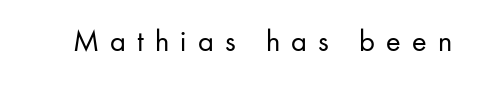
{"serif": "no", "italic": "no", "bold": "no", "weight": "regular", "width": "normal", "stroke_contrast": "low", "x_height": "small", "monospaced": "no", "underline": "no", "letter_spacing": "wide", "letter_spacing_em": 0.36, "glyph_px": 31}
